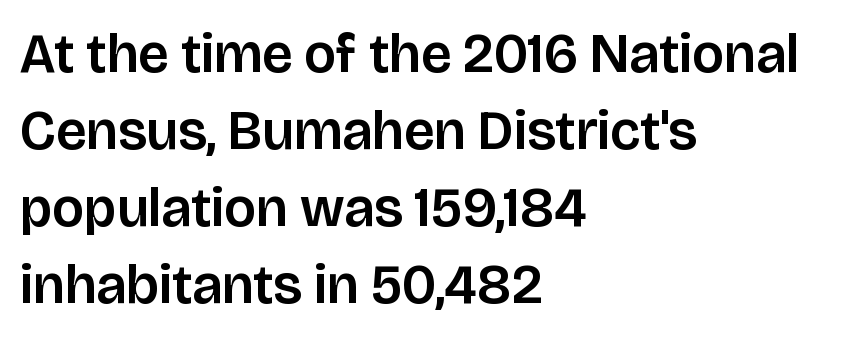
Between one letter and the next there's only the usual sliver of space. Is there any slant? The stems are plumb. Horizontally, the lines are justified to the leading edge only. Proportional: the letters do not fall into vertical columns.
